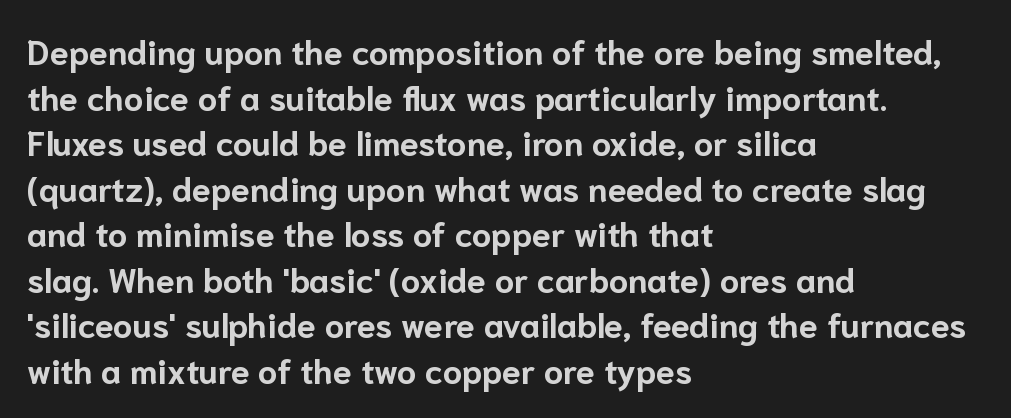
{"serif": "no", "italic": "no", "bold": "yes", "weight": "bold", "width": "normal", "stroke_contrast": "low", "x_height": "medium", "monospaced": "no", "underline": "no", "align": "left", "line_spacing": "normal", "line_spacing_ratio": 1.34, "letter_spacing": "normal", "letter_spacing_em": 0.0, "glyph_px": 34}
